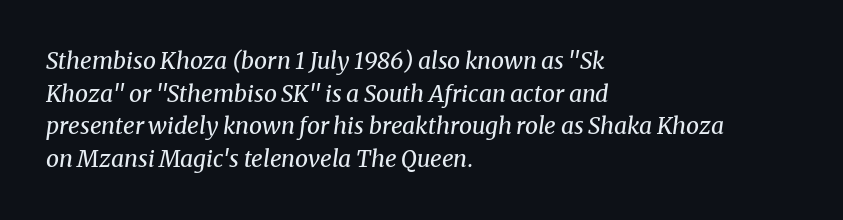
{"italic": "yes", "lean": "right", "slant_degrees": 8, "bold": "no", "underline": "no", "align": "left", "line_spacing": "normal", "line_spacing_ratio": 1.42, "letter_spacing": "normal", "letter_spacing_em": 0.0, "glyph_px": 23}
